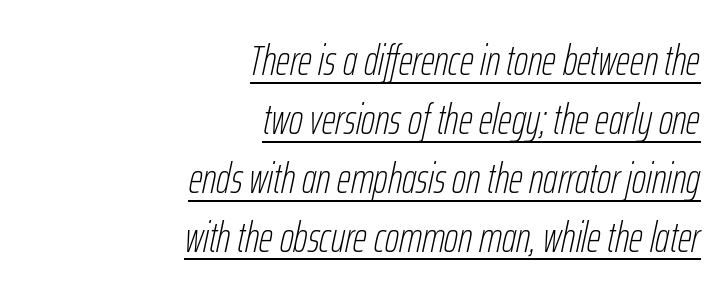
Q: Is the text bold? A: No.
Q: Is the text italic (slanted)? A: Yes, it leans right by about 12 degrees.
Q: Is the text underlined? A: Yes.
Q: How is the paragraph aligned? A: Right-aligned.
Q: Is the spacing between letters normal or unusually wide? A: Normal.
Q: Is the spacing between lines tight, normal or loose? A: Normal.
Q: Width (condensed, normal, or wide)? A: Condensed.
Q: Stroke contrast? A: Low.
Q: x-height? A: Medium.
Q: Monospaced? A: No.
